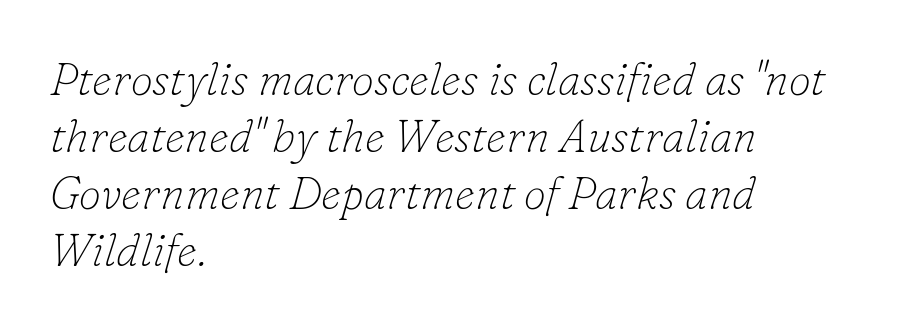
The specimen reads as italic at a glance. This is not heavy type; no bold has been used. Honestly, there is no underline to notice here at all. To sum up the face: it has serifs.
